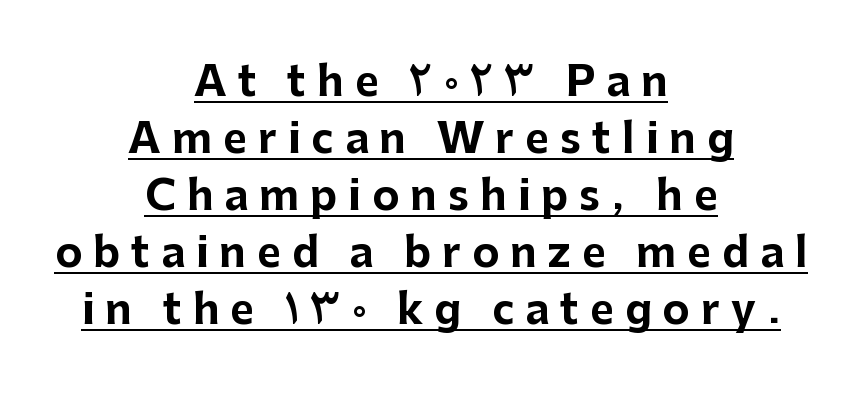
The tracking reads as deliberately expanded to a designer's eye. If you measured baseline to baseline, you'd find a middling distance. Each glyph is drawn with heavy, bold strokes. Posture: straight, roman, zero tilt.
